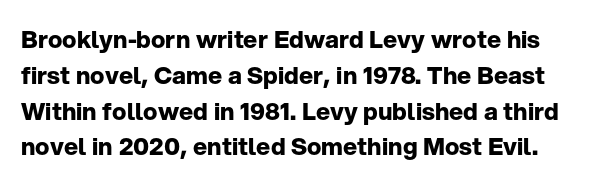
{"italic": "no", "bold": "yes", "underline": "no", "line_spacing": "normal", "line_spacing_ratio": 1.49, "letter_spacing": "normal", "letter_spacing_em": 0.0, "glyph_px": 24}
